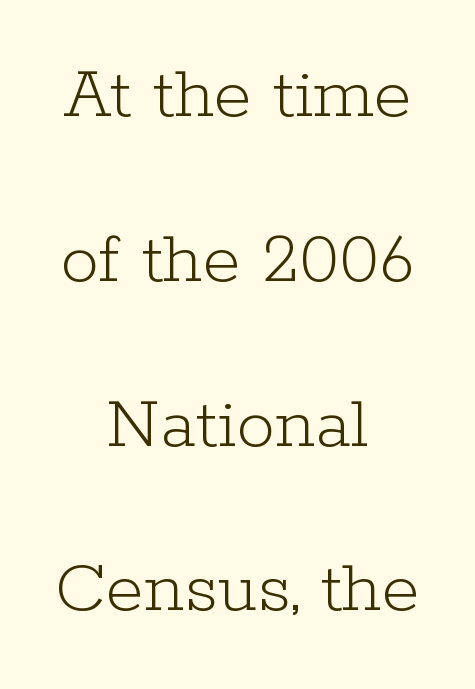
The image shows 77 px light serif type, upright; set centered, loose line spacing (2.14x), normal letter spacing, not underlined; low stroke contrast and a medium x-height.
